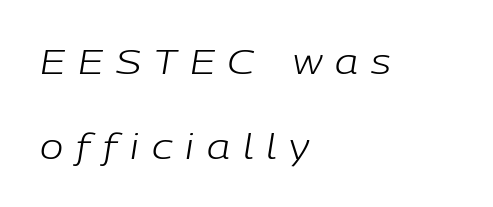
{"italic": "yes", "lean": "right", "slant_degrees": 9, "bold": "no", "weight": "light", "width": "normal", "stroke_contrast": "low", "x_height": "medium", "monospaced": "no", "underline": "no", "align": "left", "line_spacing": "loose", "line_spacing_ratio": 2.42, "letter_spacing": "wide", "letter_spacing_em": 0.37, "glyph_px": 35}
